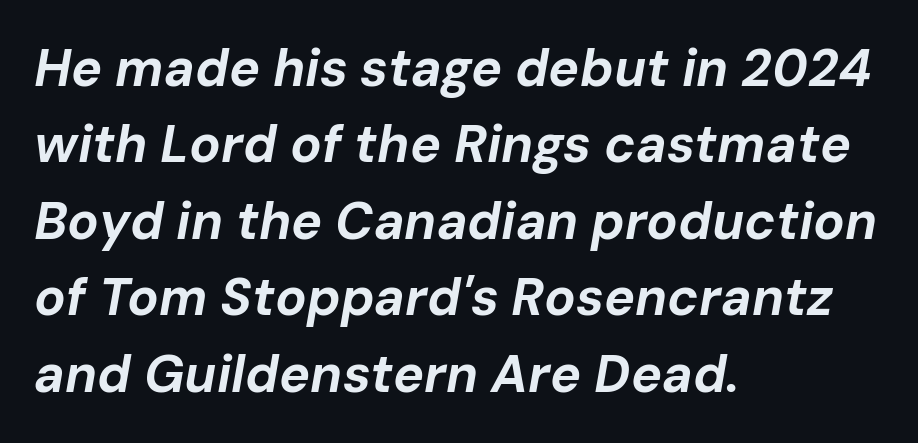
These lines are set flush left with a ragged right edge. Line spacing here is normal. The glyphs have the mass of a bold cut. The face used here is proportionally spaced, like ordinary book or web type. Decoration check: the copy has no underline. Does extra space separate the letters? No, they use regular spacing.
